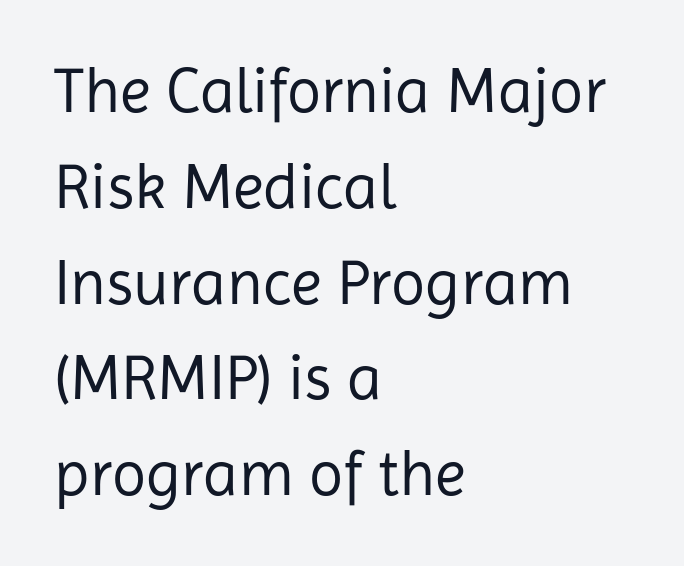
The image shows 63 px regular-weight sans-serif type, upright; set left-aligned, normal line spacing (1.52x), normal letter spacing, not underlined; low stroke contrast and a medium x-height.
